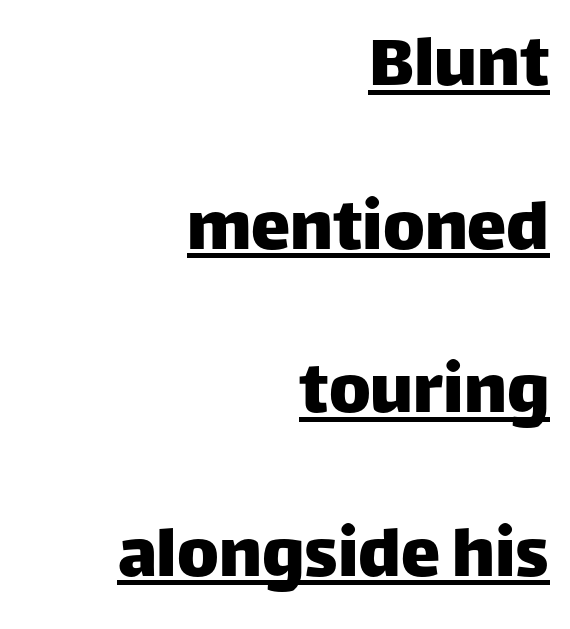
{"serif": "no", "italic": "no", "width": "normal", "stroke_contrast": "low", "x_height": "large", "monospaced": "no", "underline": "yes", "align": "right", "line_spacing": "loose", "line_spacing_ratio": 2.07, "letter_spacing": "normal", "letter_spacing_em": 0.0, "glyph_px": 79}
